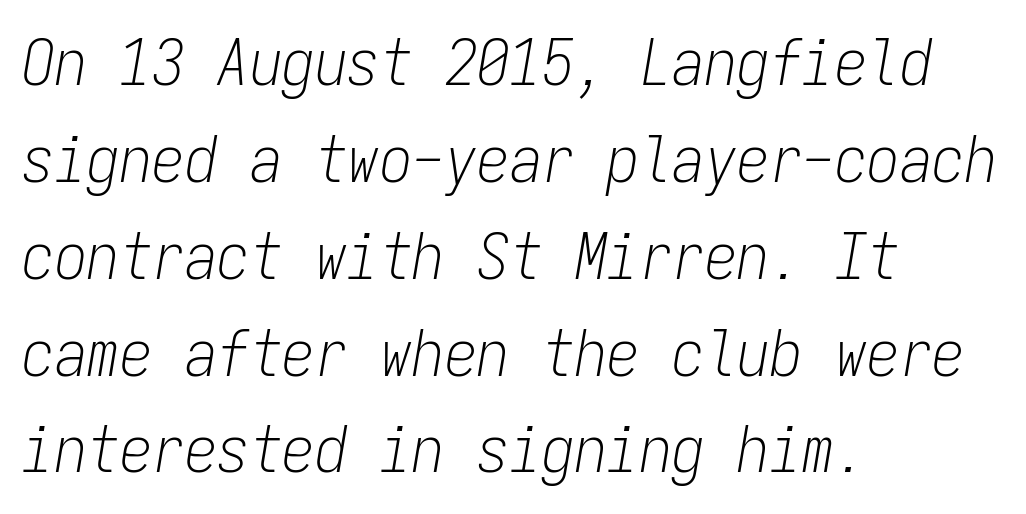
The image shows 65 px light, condensed type, italic (leaning right), monospaced; set left-aligned, normal line spacing (1.49x), normal letter spacing, not underlined; low stroke contrast and a medium x-height.
